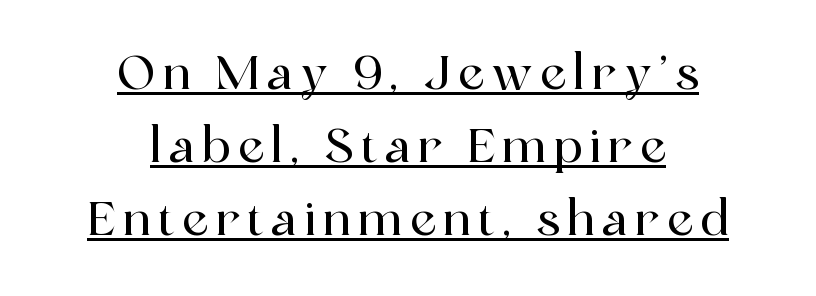
You could not count columns in this text — the font is proportionally spaced. The sample's only ornament is a line tracing under the words. Style check: upright. These lines are composed in type with serifs.
